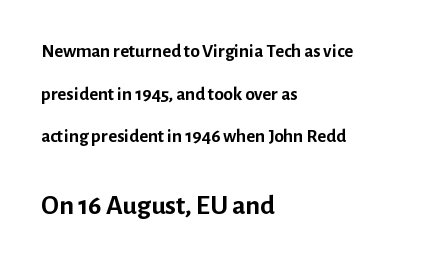
The image shows 28 px semibold sans-serif type, upright; set left-aligned, loose line spacing (2.24x), normal letter spacing, not underlined; the second (bottom) block is 1.47x larger; low stroke contrast and a medium x-height.
